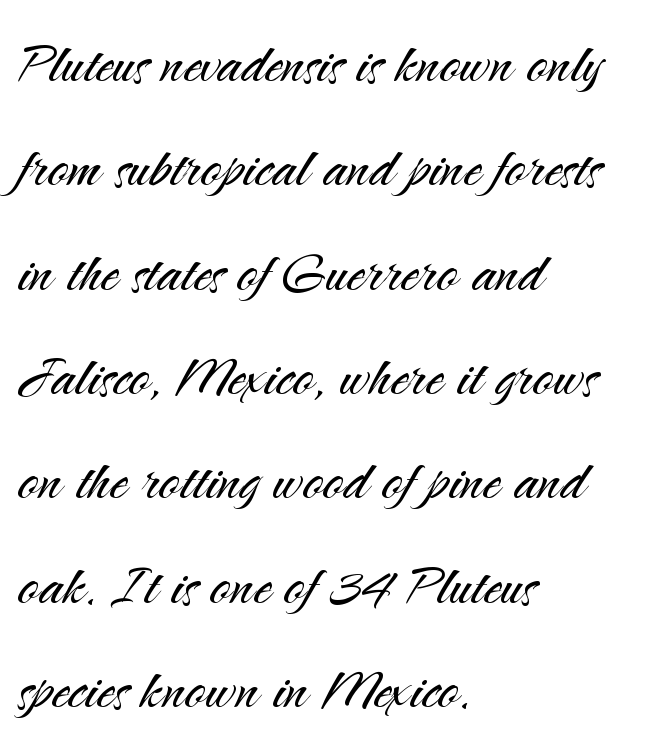
{"serif": "no", "bold": "no", "weight": "light", "width": "normal", "stroke_contrast": "medium", "x_height": "small", "monospaced": "no", "underline": "no", "align": "left", "line_spacing": "normal", "line_spacing_ratio": 1.47, "letter_spacing": "normal", "letter_spacing_em": 0.0, "glyph_px": 71}
